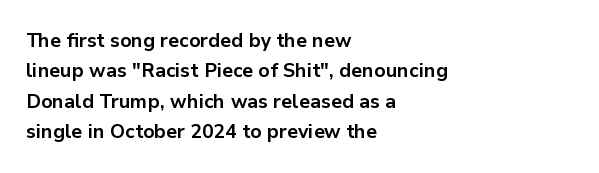
Q: Is the text bold? A: Yes.
Q: Is the text italic (slanted)? A: No, it is upright.
Q: Is the text underlined? A: No.
Q: How is the paragraph aligned? A: Left-aligned.
Q: Is the spacing between letters normal or unusually wide? A: Normal.
Q: Is the spacing between lines tight, normal or loose? A: Normal.
